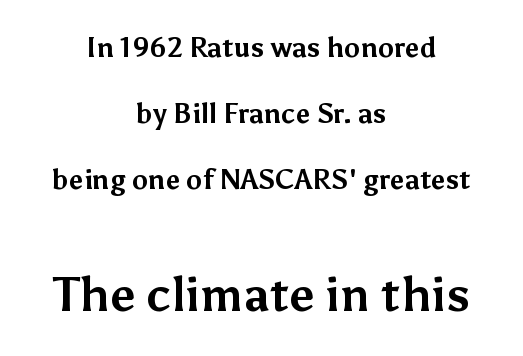
Q: Is the text bold? A: Yes.
Q: Is the text italic (slanted)? A: No, it is upright.
Q: Is the typeface a serif or a sans-serif typeface? A: Sans-serif.
Q: Is the text underlined? A: No.
Q: How is the paragraph aligned? A: Centered.
Q: Is the spacing between letters normal or unusually wide? A: Normal.
Q: Is the spacing between lines tight, normal or loose? A: Loose.
Q: Which block of text is set in a larger size, the first (top) or the second (bottom)? A: The second (bottom) one.
Q: Width (condensed, normal, or wide)? A: Normal.
Q: Stroke contrast? A: Medium.
Q: x-height? A: Medium.
Q: Monospaced? A: No.
